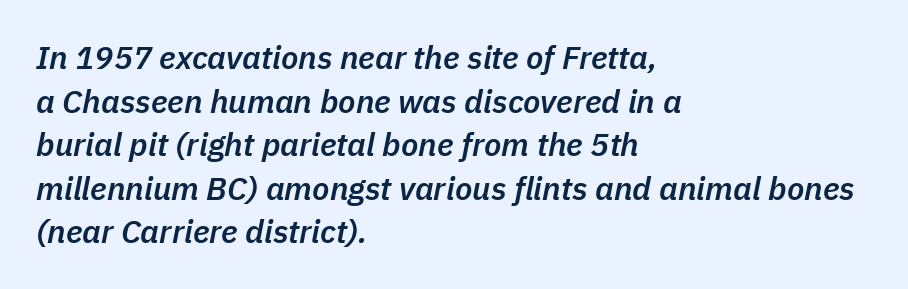
Q: Is the text bold? A: Semi-bold.
Q: Is the text italic (slanted)? A: Yes, it leans right by about 11 degrees.
Q: Is the text underlined? A: No.
Q: How is the paragraph aligned? A: Left-aligned.
Q: Is the spacing between letters normal or unusually wide? A: Normal.
Q: Is the spacing between lines tight, normal or loose? A: Normal.
Q: Width (condensed, normal, or wide)? A: Normal.
Q: Stroke contrast? A: Low.
Q: x-height? A: Medium.
Q: Monospaced? A: No.
